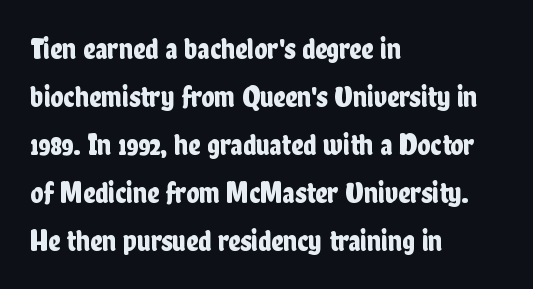
{"serif": "no", "italic": "no", "width": "condensed", "stroke_contrast": "low", "x_height": "medium", "monospaced": "no", "underline": "no", "align": "left", "line_spacing": "normal", "line_spacing_ratio": 1.6, "letter_spacing": "normal", "letter_spacing_em": 0.0, "glyph_px": 30}
